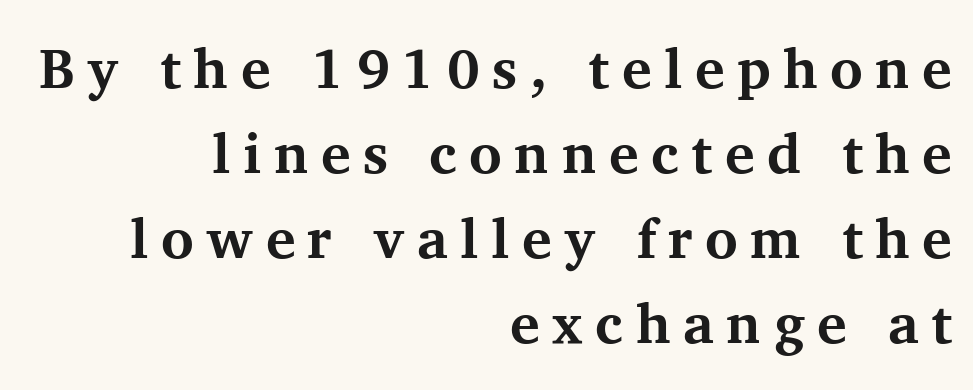
Looks like regular typesetting: each glyph gets only the width it needs. Posture: straight, roman, zero tilt. The letters carry serifs — small finishing strokes at the ends of their stems. Where is the straight margin? On the right. Pretty heavy lettering here — definitely bold.
